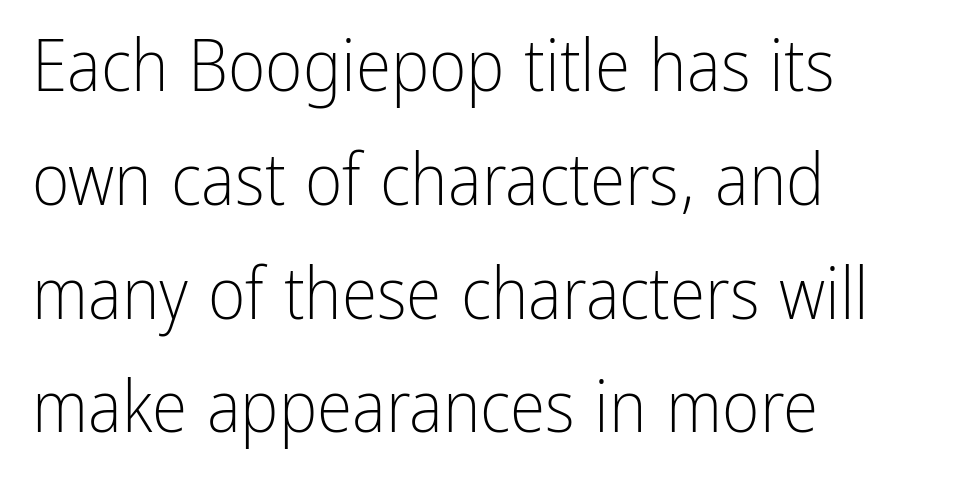
{"serif": "no", "italic": "no", "bold": "no", "weight": "light", "width": "condensed", "stroke_contrast": "low", "x_height": "medium", "monospaced": "no", "underline": "no", "align": "left", "line_spacing": "normal", "line_spacing_ratio": 1.58, "letter_spacing": "normal", "letter_spacing_em": 0.0, "glyph_px": 72}
